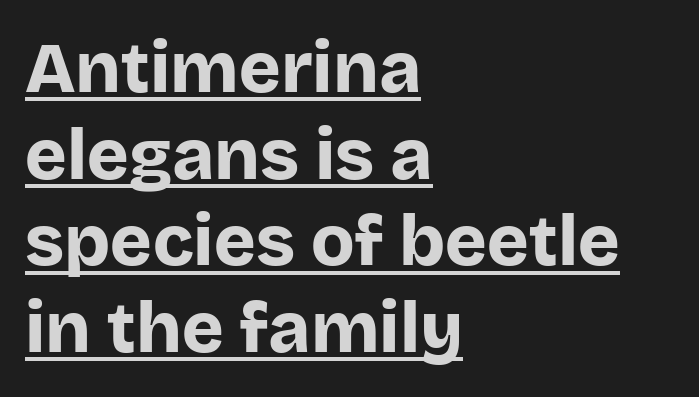
The image shows 71 px bold sans-serif type, upright; set left-aligned, line spacing 1.22x, normal letter spacing, underlined; low stroke contrast and a large x-height.
